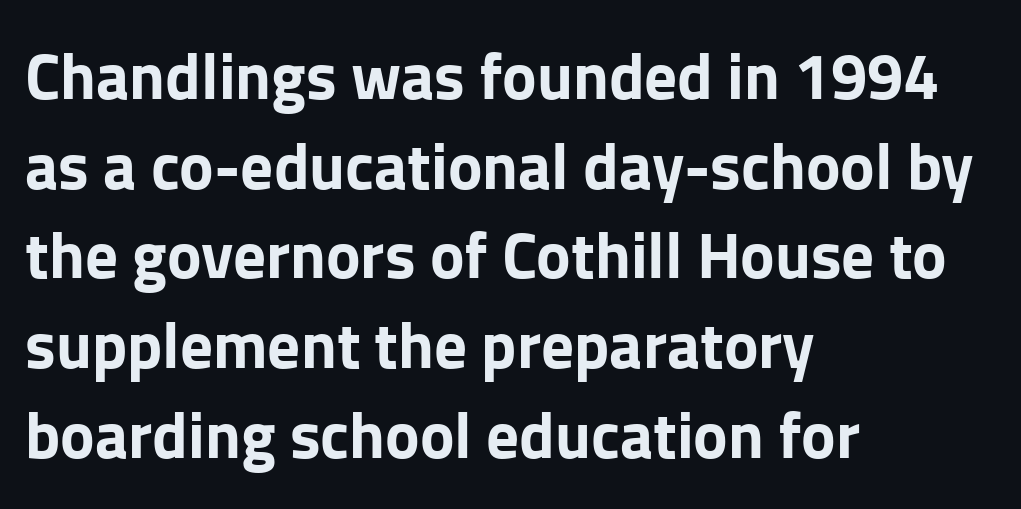
Q: Is the text bold? A: Yes.
Q: Is the text italic (slanted)? A: No, it is upright.
Q: Is the typeface a serif or a sans-serif typeface? A: Sans-serif.
Q: Is the text underlined? A: No.
Q: How is the paragraph aligned? A: Left-aligned.
Q: Is the spacing between letters normal or unusually wide? A: Normal.
Q: Is the spacing between lines tight, normal or loose? A: Normal.
Q: Width (condensed, normal, or wide)? A: Normal.
Q: Stroke contrast? A: Low.
Q: x-height? A: Medium.
Q: Monospaced? A: No.
